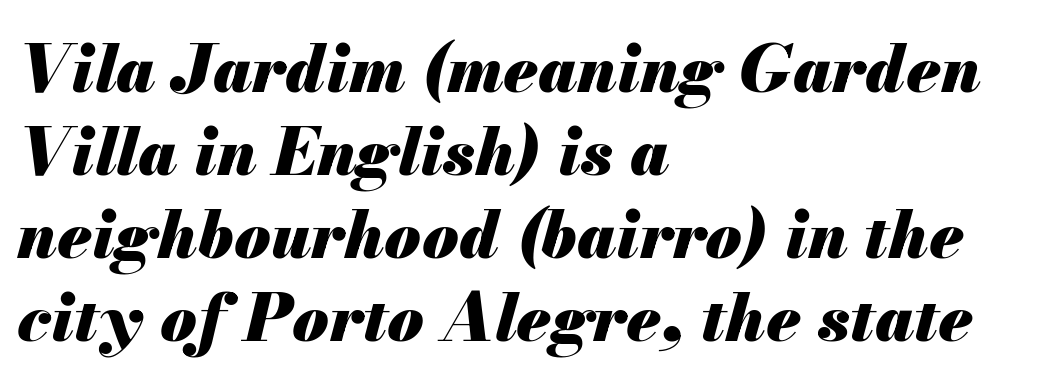
Plenty of ink on the page — the face is bold. The foot of each line stays bare and open. Italic? Definitely — the glyphs are oblique. No extra tracking has been applied to these lines.
